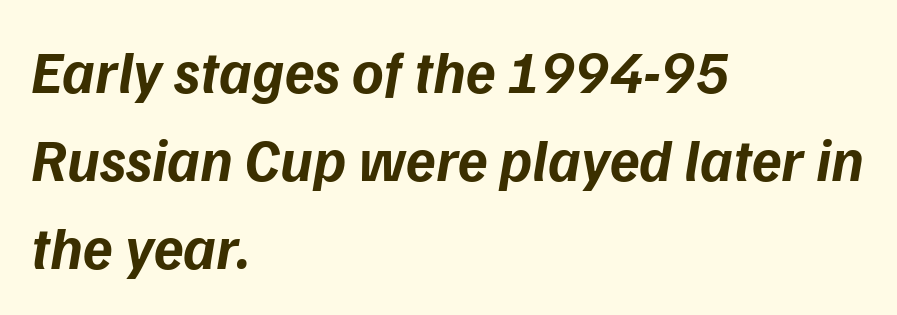
{"serif": "no", "bold": "yes", "weight": "bold", "width": "normal", "stroke_contrast": "low", "x_height": "medium", "monospaced": "no", "underline": "no", "align": "left", "line_spacing": "normal", "line_spacing_ratio": 1.47, "letter_spacing": "normal", "letter_spacing_em": 0.0, "glyph_px": 60}
